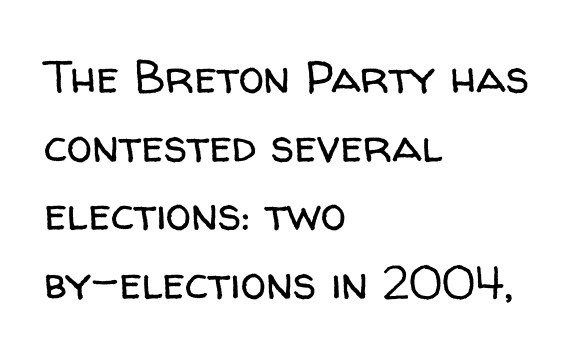
{"serif": "no", "italic": "no", "bold": "no", "weight": "regular", "width": "normal", "stroke_contrast": "low", "x_height": "medium", "monospaced": "no", "underline": "no", "align": "left", "line_spacing": "normal", "line_spacing_ratio": 1.49, "letter_spacing": "normal", "letter_spacing_em": 0.0, "glyph_px": 46}
